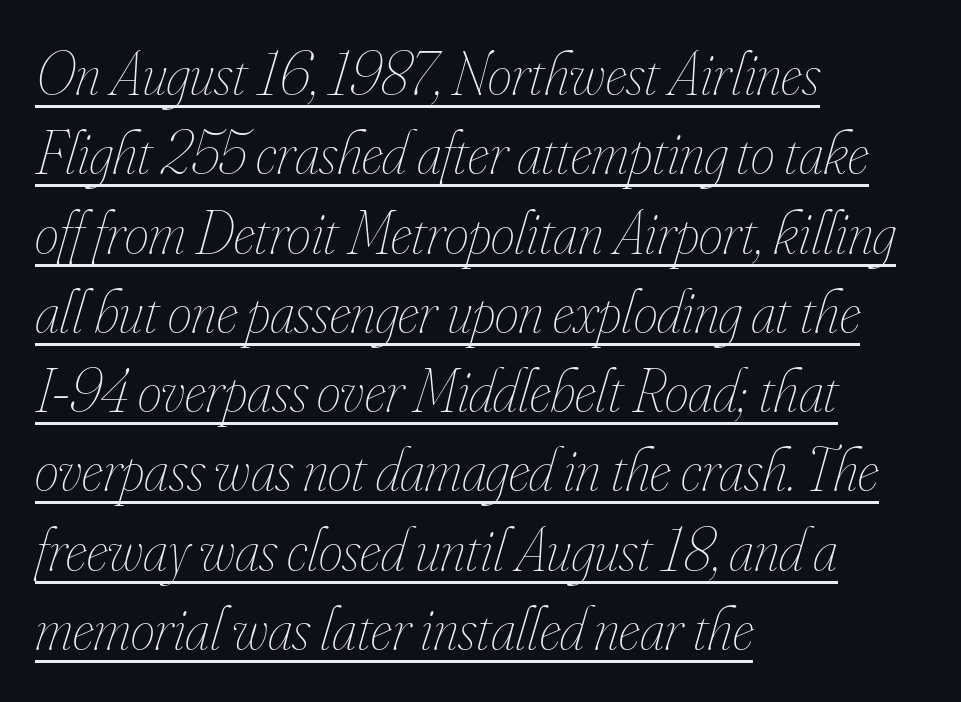
Q: Is the text bold? A: No.
Q: Is the text italic (slanted)? A: Yes, it leans right by about 16 degrees.
Q: Is the text underlined? A: Yes.
Q: How is the paragraph aligned? A: Left-aligned.
Q: Is the spacing between letters normal or unusually wide? A: Normal.
Q: Is the spacing between lines tight, normal or loose? A: Normal.
Q: Width (condensed, normal, or wide)? A: Condensed.
Q: Stroke contrast? A: Low.
Q: x-height? A: Small.
Q: Monospaced? A: No.
